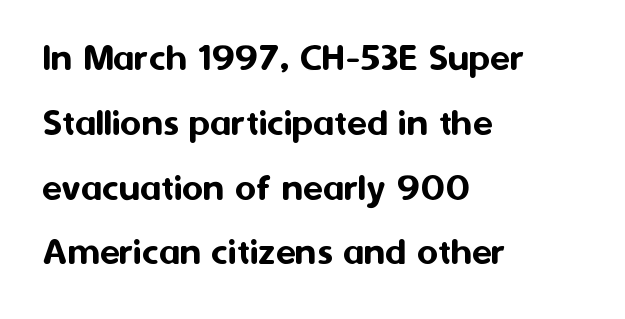
The image shows 41 px sans-serif type, upright; set left-aligned, normal line spacing (1.58x), normal letter spacing, not underlined; medium stroke contrast and a medium x-height.
